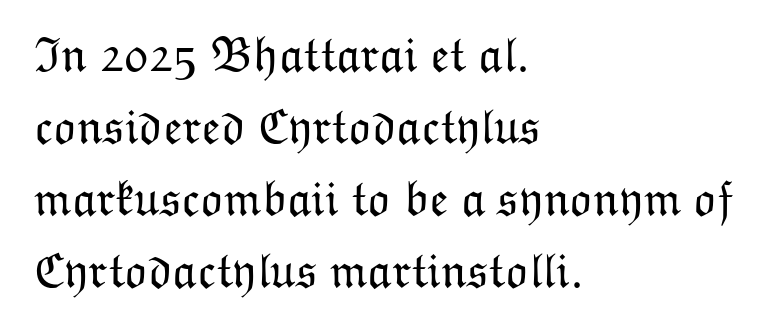
{"italic": "no", "bold": "no", "weight": "light", "width": "normal", "stroke_contrast": "low", "x_height": "medium", "monospaced": "no", "underline": "no", "align": "left", "line_spacing": "normal", "line_spacing_ratio": 1.47, "letter_spacing": "normal", "letter_spacing_em": 0.0, "glyph_px": 49}
